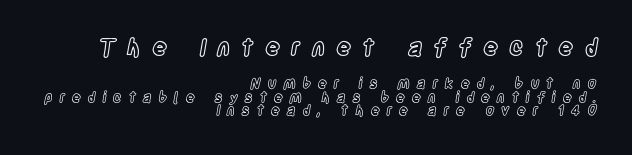
Notice how descenders almost collide with the ascenders below — that's tight leading. Unmarked baselines from the first word to the last. The text block is weighted toward the right margin, trailing off unevenly leftward.
